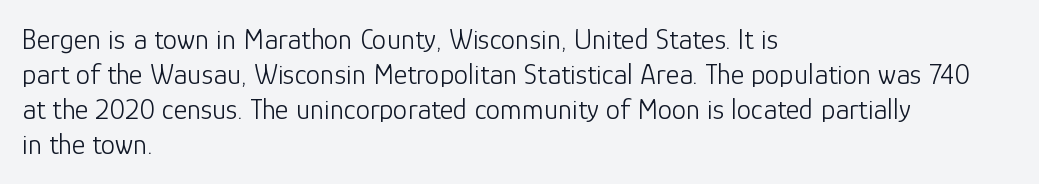
{"serif": "no", "italic": "no", "bold": "no", "weight": "light", "width": "normal", "stroke_contrast": "low", "x_height": "medium", "monospaced": "no", "underline": "no", "align": "left", "line_spacing_ratio": 1.21, "letter_spacing": "normal", "letter_spacing_em": 0.0, "glyph_px": 29}
